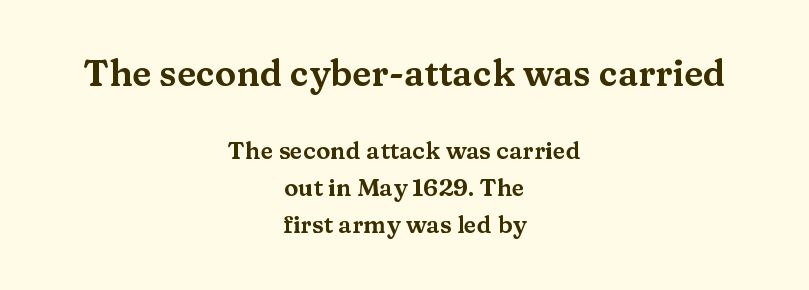
{"serif": "yes", "italic": "no", "width": "wide", "stroke_contrast": "medium", "x_height": "medium", "monospaced": "no", "underline": "no", "align": "center", "line_spacing": "normal", "line_spacing_ratio": 1.55, "letter_spacing": "normal", "letter_spacing_em": 0.0, "larger_block": "first", "size_ratio": 1.5, "glyph_px": 36}
